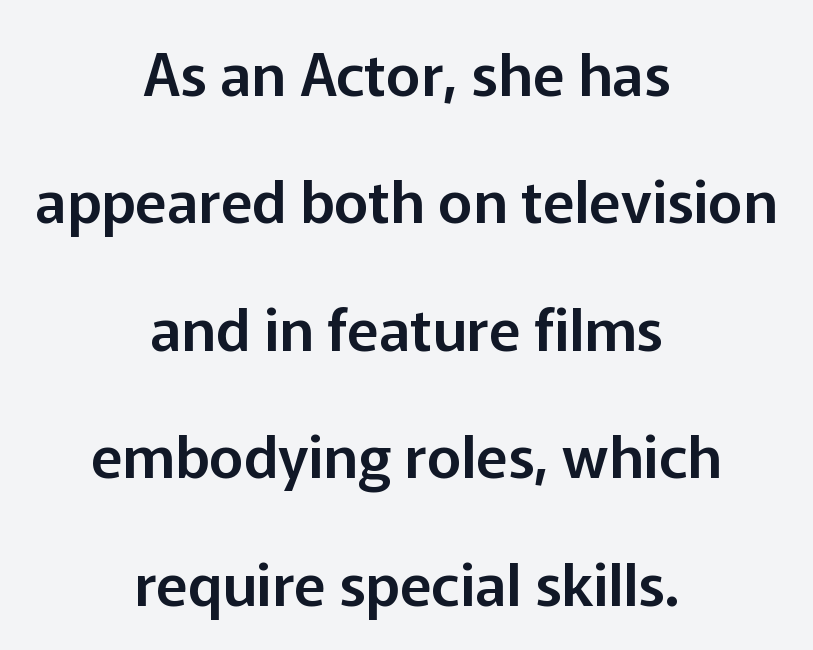
The image shows 59 px sans-serif type, upright; set centered, loose line spacing (2.16x), normal letter spacing, not underlined; low stroke contrast and a medium x-height.
